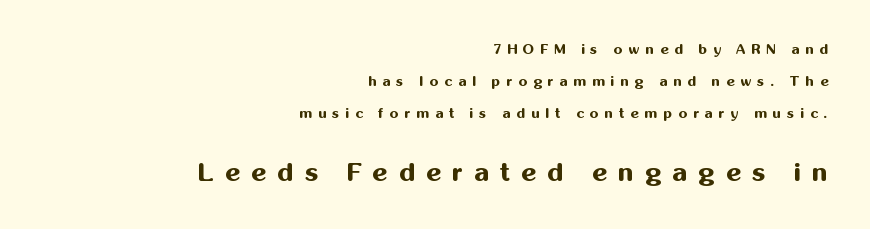
The image shows 26 px bold type, upright; set right-aligned, loose line spacing (2.29x), unusually wide letter spacing (+0.43 em), not underlined; the second (bottom) block is 1.86x larger.
